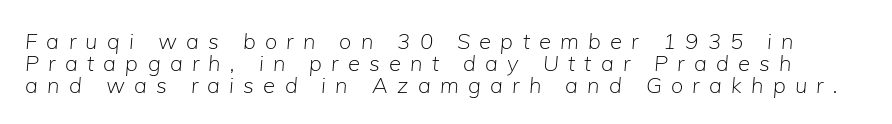
{"italic": "yes", "lean": "right", "slant_degrees": 5, "bold": "no", "underline": "no", "line_spacing": "tight", "line_spacing_ratio": 0.99, "letter_spacing": "wide", "letter_spacing_em": 0.42, "glyph_px": 22}
